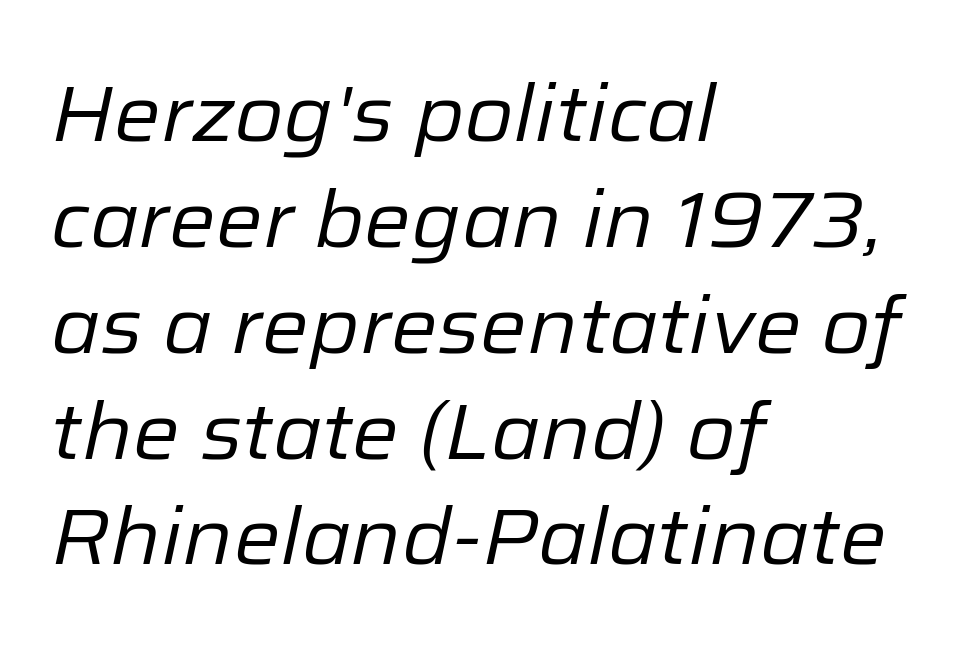
{"italic": "yes", "lean": "right", "slant_degrees": 12, "bold": "no", "weight": "regular", "width": "normal", "stroke_contrast": "low", "x_height": "medium", "monospaced": "no", "underline": "no", "align": "left", "line_spacing": "normal", "line_spacing_ratio": 1.34, "letter_spacing": "normal", "letter_spacing_em": 0.0, "glyph_px": 79}
